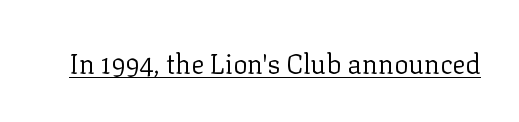
{"italic": "no", "bold": "no", "underline": "yes", "letter_spacing": "normal", "letter_spacing_em": 0.0, "glyph_px": 27}
